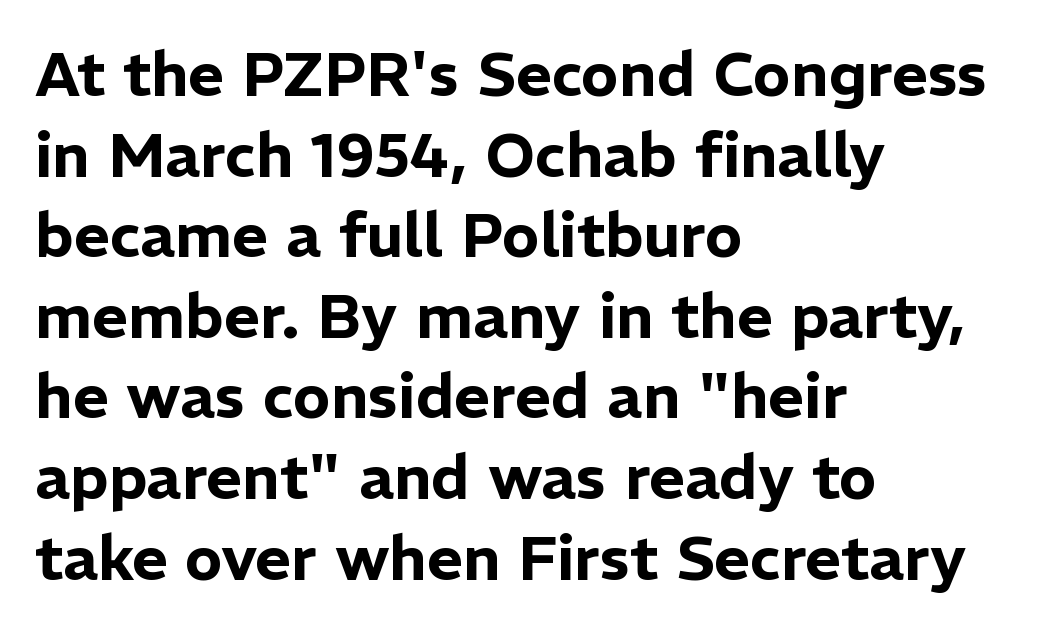
Q: Is the text italic (slanted)? A: No, it is upright.
Q: Is the typeface a serif or a sans-serif typeface? A: Sans-serif.
Q: Is the text underlined? A: No.
Q: How is the paragraph aligned? A: Left-aligned.
Q: Is the spacing between letters normal or unusually wide? A: Normal.
Q: Is the spacing between lines tight, normal or loose? A: Normal.
Q: Width (condensed, normal, or wide)? A: Normal.
Q: Stroke contrast? A: Low.
Q: x-height? A: Medium.
Q: Monospaced? A: No.
